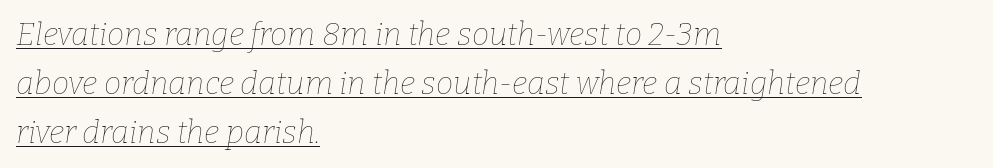
Unbolded letterforms with no extra heft. These lines are rendered in a variable-pitch font. Notice how descenders clear the ascenders below comfortably — that's standard leading. Students, observe the line beneath the letters — that is underlining. Italic? Definitely — the glyphs are oblique.
